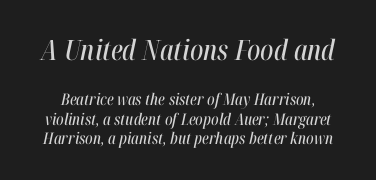
You get the large type first, then a drop to smaller type. Standard letterfit; no display-style spreading of the glyphs. Clear beneath every line of the passage. The letters advance in unequal steps, a hallmark of proportional type. This sample uses an oblique cut, with every glyph tilted off the vertical.
